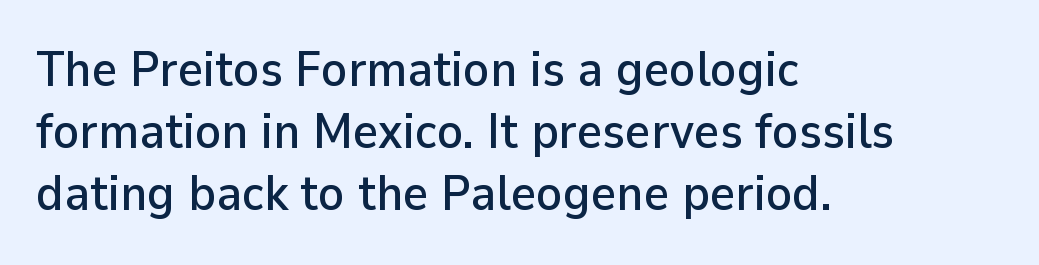
A typesetter would call this proportional, since set widths differ per character. Is the block centered? No — it sits flush against the left margin. In terms of letterform style, serifs are entirely absent. Interline gaps are of average width in this sample. Honestly, there is no underline to notice here at all. This is roman type, the default non-slanted kind.
